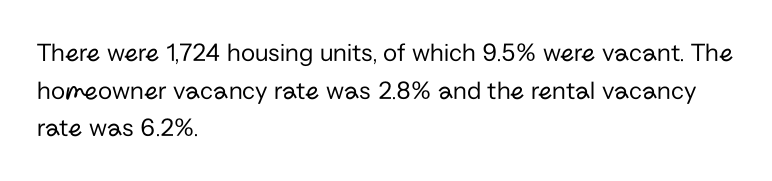
This sample is left-justified, so line endings fall wherever the words run out. Short note: letters normally spaced. These lines were composed using upright roman letters. Nothing heavy about these letters — not bold at all. The glyphs are unaccompanied by any horizontal stroke below them. Quick note: interline space is typical.
